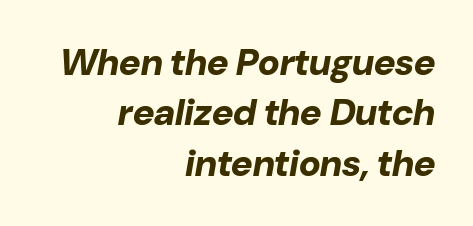
{"italic": "yes", "lean": "right", "slant_degrees": 10, "bold": "yes", "weight": "bold", "width": "normal", "stroke_contrast": "low", "x_height": "medium", "monospaced": "no", "underline": "no", "align": "right", "line_spacing": "normal", "line_spacing_ratio": 1.36, "letter_spacing": "normal", "letter_spacing_em": 0.0, "glyph_px": 37}
